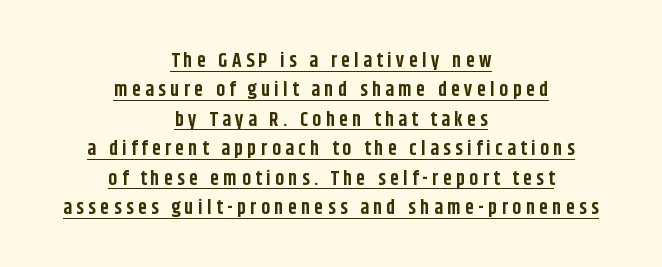
Q: Is the text bold? A: Yes.
Q: Is the text italic (slanted)? A: No, it is upright.
Q: Is the text underlined? A: Yes.
Q: How is the paragraph aligned? A: Centered.
Q: Is the spacing between letters normal or unusually wide? A: Unusually wide.
Q: Is the spacing between lines tight, normal or loose? A: Normal.
